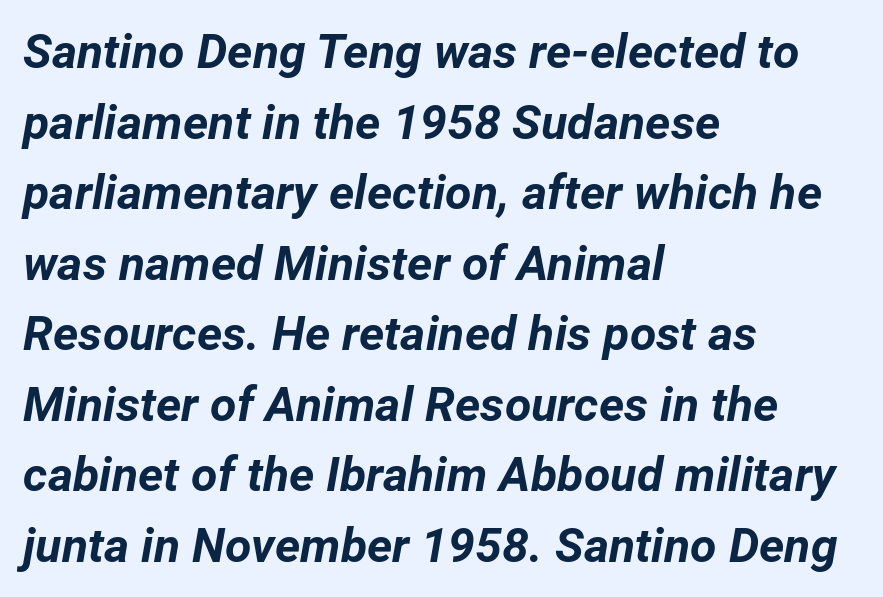
Q: Is the text bold? A: Yes.
Q: Is the text italic (slanted)? A: Yes, it leans right by about 12 degrees.
Q: Is the text underlined? A: No.
Q: How is the paragraph aligned? A: Left-aligned.
Q: Is the spacing between letters normal or unusually wide? A: Normal.
Q: Is the spacing between lines tight, normal or loose? A: Normal.
Q: Width (condensed, normal, or wide)? A: Normal.
Q: Stroke contrast? A: Low.
Q: x-height? A: Medium.
Q: Monospaced? A: No.
